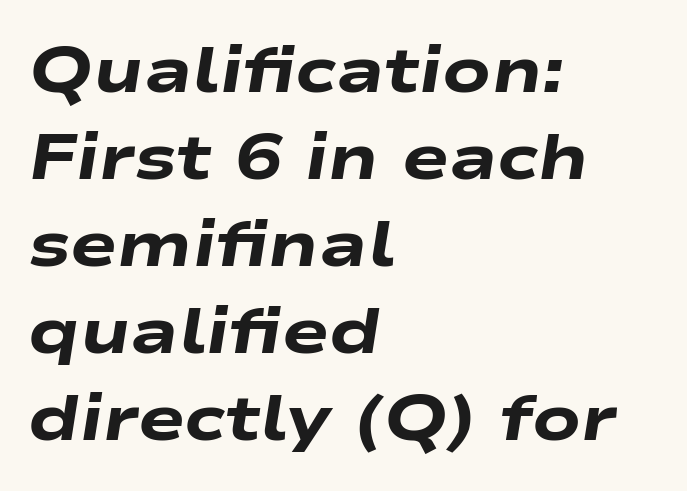
{"italic": "yes", "lean": "right", "slant_degrees": 9, "bold": "yes", "weight": "heavy", "width": "wide", "stroke_contrast": "low", "x_height": "medium", "monospaced": "no", "underline": "no", "align": "left", "line_spacing": "normal", "line_spacing_ratio": 1.38, "letter_spacing": "normal", "letter_spacing_em": 0.0, "glyph_px": 63}
